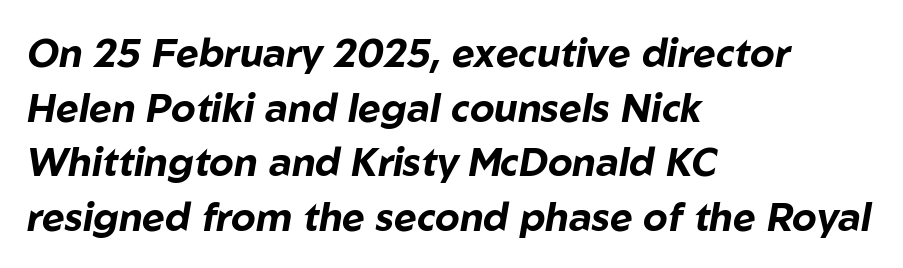
Plenty of ink on the page — the face is bold. This sample has the flowing, uneven cadence of proportional lettering. Words float on clear page, feet unadorned. The paragraph has a hard left edge and a soft right edge. These lines keep a tight, regular rhythm from letter to letter. Compared with ordinary roman type, these characters are visibly tilted.
